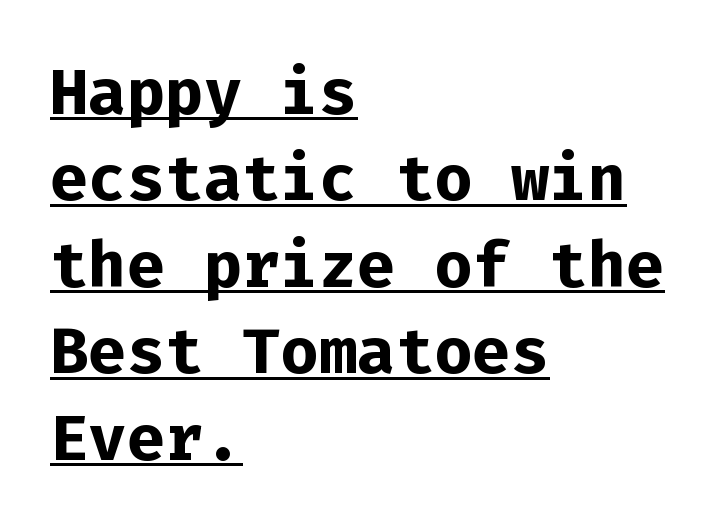
Quick note: interline space is typical. Look at the tracking — it's just the regular setting, nothing added. All the whitespace from short lines collects on the right. The face used here is monospaced, like something from a code editor. The passage shown is typeset with a sans-serif family.
